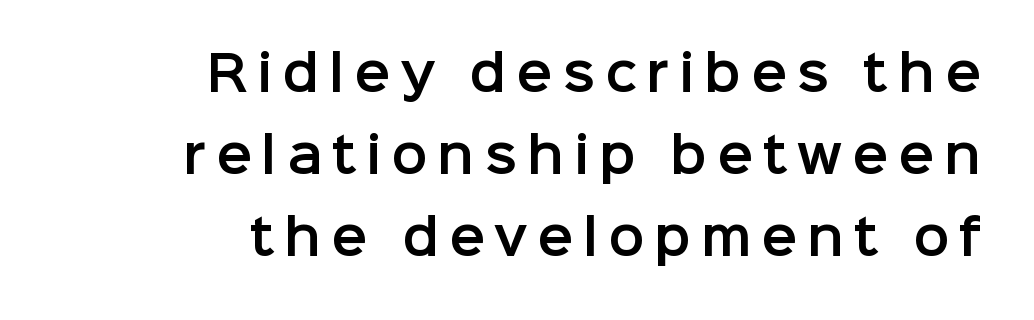
Q: Is the text italic (slanted)? A: No, it is upright.
Q: Is the typeface a serif or a sans-serif typeface? A: Sans-serif.
Q: Is the text underlined? A: No.
Q: How is the paragraph aligned? A: Right-aligned.
Q: Is the spacing between letters normal or unusually wide? A: Unusually wide.
Q: Width (condensed, normal, or wide)? A: Normal.
Q: Stroke contrast? A: Low.
Q: x-height? A: Medium.
Q: Monospaced? A: No.
